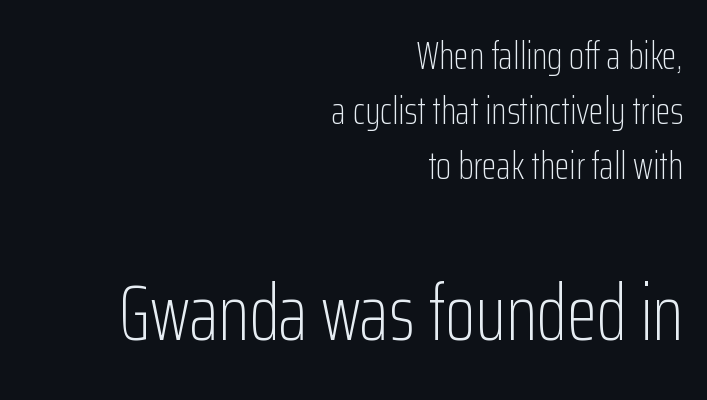
{"serif": "no", "italic": "no", "bold": "no", "weight": "light", "width": "condensed", "stroke_contrast": "low", "x_height": "medium", "monospaced": "no", "underline": "no", "align": "right", "line_spacing": "normal", "line_spacing_ratio": 1.41, "letter_spacing": "normal", "letter_spacing_em": 0.0, "larger_block": "second", "size_ratio": 2.0, "glyph_px": 78}
